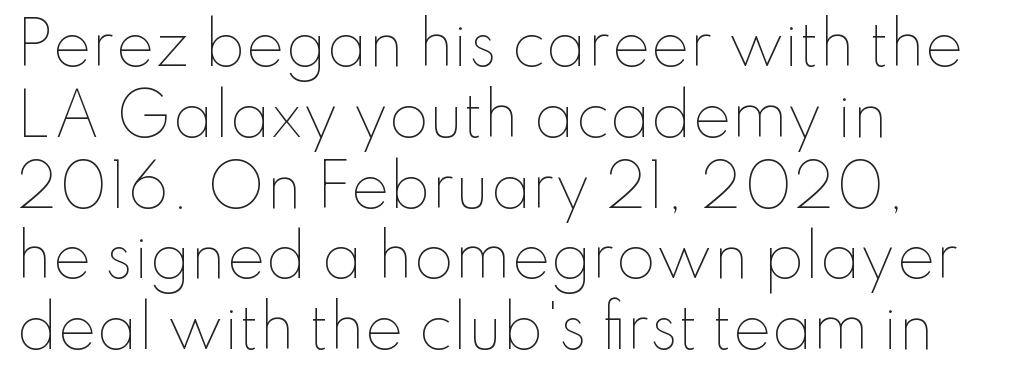
{"italic": "no", "bold": "no", "weight": "thin", "width": "normal", "stroke_contrast": "low", "x_height": "small", "monospaced": "no", "underline": "no", "align": "left", "line_spacing_ratio": 1.22, "letter_spacing": "normal", "letter_spacing_em": 0.0, "glyph_px": 58}
